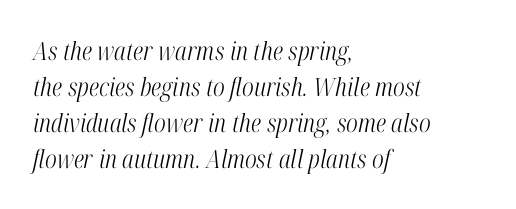
{"italic": "yes", "lean": "right", "slant_degrees": 12, "bold": "no", "underline": "no", "align": "left", "line_spacing": "normal", "line_spacing_ratio": 1.44, "letter_spacing": "normal", "letter_spacing_em": 0.0, "glyph_px": 25}
